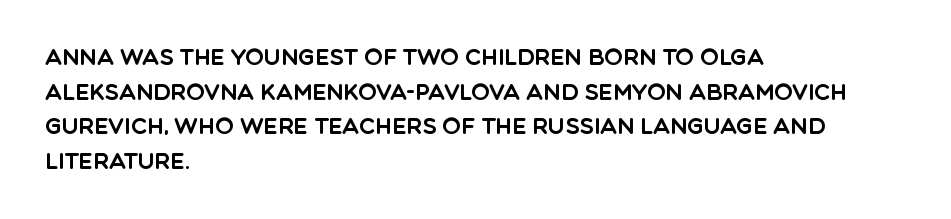
{"italic": "no", "underline": "no", "align": "left", "line_spacing": "normal", "line_spacing_ratio": 1.57, "letter_spacing": "normal", "letter_spacing_em": 0.0, "glyph_px": 22}
